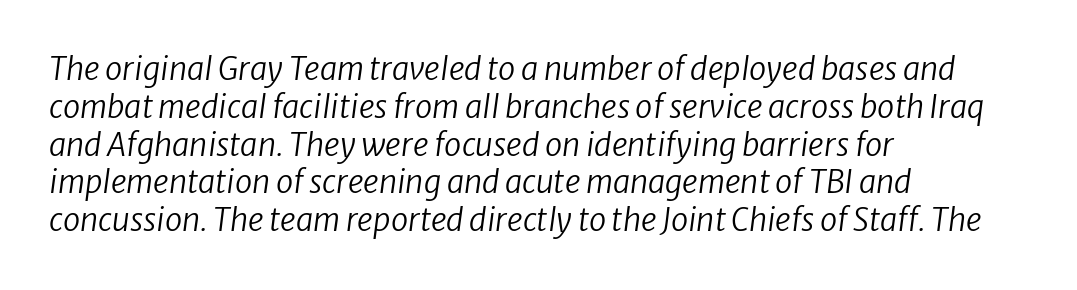
Q: Is the text bold? A: No.
Q: Is the text italic (slanted)? A: Yes, it leans right by about 8 degrees.
Q: Is the text underlined? A: No.
Q: How is the paragraph aligned? A: Left-aligned.
Q: Is the spacing between letters normal or unusually wide? A: Normal.
Q: Width (condensed, normal, or wide)? A: Normal.
Q: Stroke contrast? A: Low.
Q: x-height? A: Medium.
Q: Monospaced? A: No.
